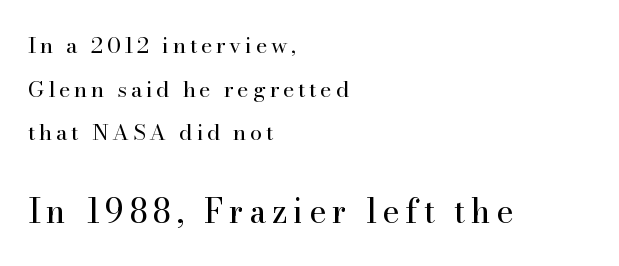
The image shows 33 px regular-weight serif type, upright; set left-aligned, loose line spacing (1.98x), not underlined; the second (bottom) block is 1.5x larger; high stroke contrast and a small x-height.
